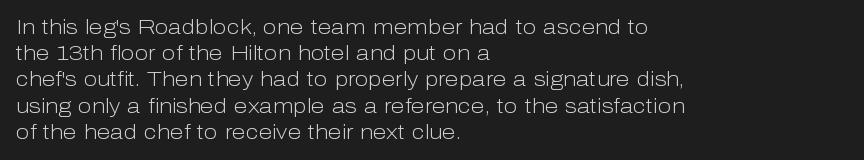
No chunkiness to these letters — they're not bold. Alignment: flush left. Do the letters lean? They stand straight. Horizontal bands of white between lines are of average thickness. Has an underline been added? It has not. Is the letter spacing exaggerated? No — it looks like the ordinary default.
